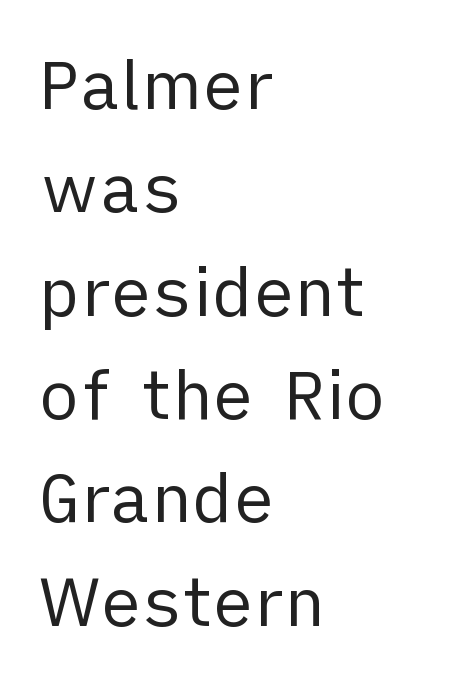
Layout note: lines flush left. You could not count columns in this text — the font is proportionally spaced. The font is comparable to plain body text, perhaps lighter. Designer's note — italics off, roman on. No feet cap the strokes, marking this as sans-serif type.
